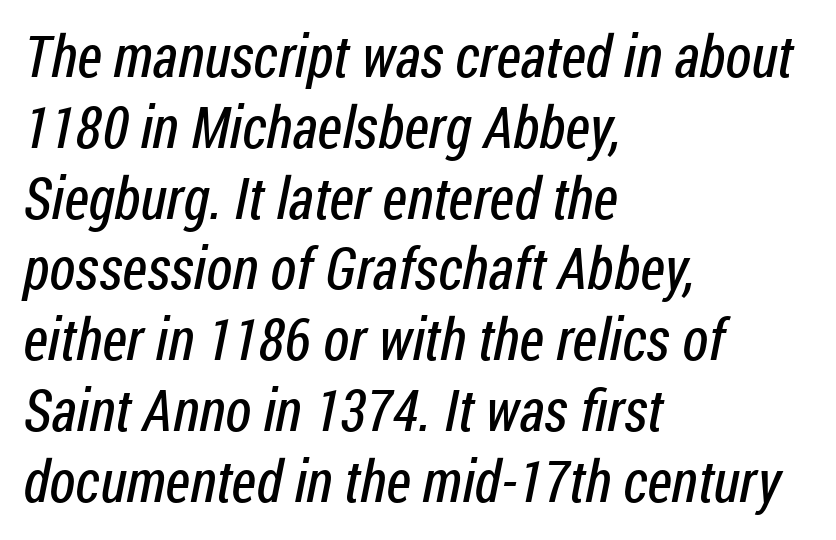
This sample has the flowing, uneven cadence of proportional lettering. The characters are drawn with everyday or finer stroke widths. The space beneath each line is pristine and unruled. If you drew a ruler down the left edge, every line would touch it. The face used here is rendered with its standard letterfit. Nothing sits at the stroke ends, so this counts as sans-serif.
